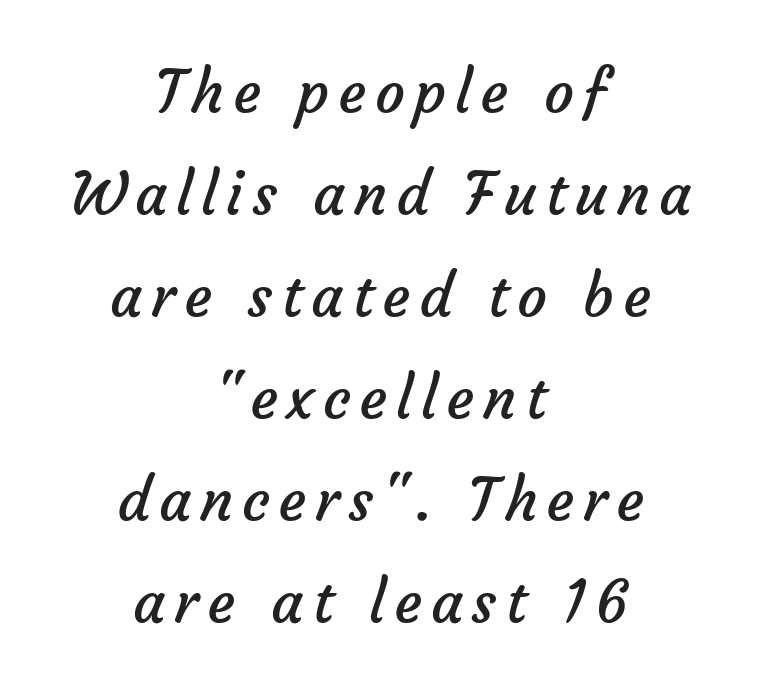
{"serif": "no", "bold": "no", "weight": "regular", "width": "normal", "stroke_contrast": "low", "x_height": "medium", "monospaced": "no", "underline": "no", "align": "center", "line_spacing_ratio": 1.73, "glyph_px": 59}
